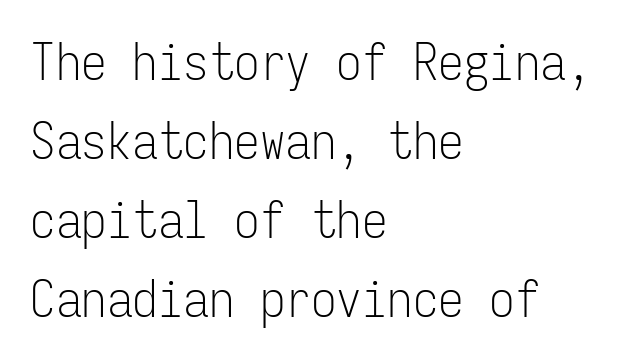
The image shows 51 px light, condensed sans-serif type, upright, monospaced; set left-aligned, normal line spacing (1.55x), normal letter spacing, not underlined; low stroke contrast and a medium x-height.
